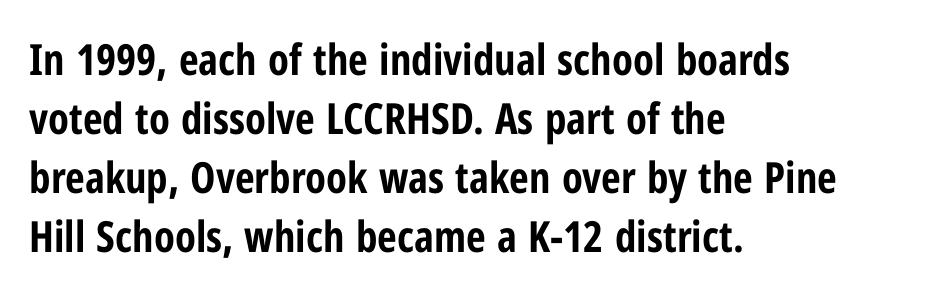
Q: Is the text bold? A: Yes.
Q: Is the text italic (slanted)? A: No, it is upright.
Q: Is the typeface a serif or a sans-serif typeface? A: Sans-serif.
Q: Is the text underlined? A: No.
Q: How is the paragraph aligned? A: Left-aligned.
Q: Is the spacing between letters normal or unusually wide? A: Normal.
Q: Is the spacing between lines tight, normal or loose? A: Normal.
Q: Width (condensed, normal, or wide)? A: Condensed.
Q: Stroke contrast? A: Low.
Q: x-height? A: Medium.
Q: Monospaced? A: No.
